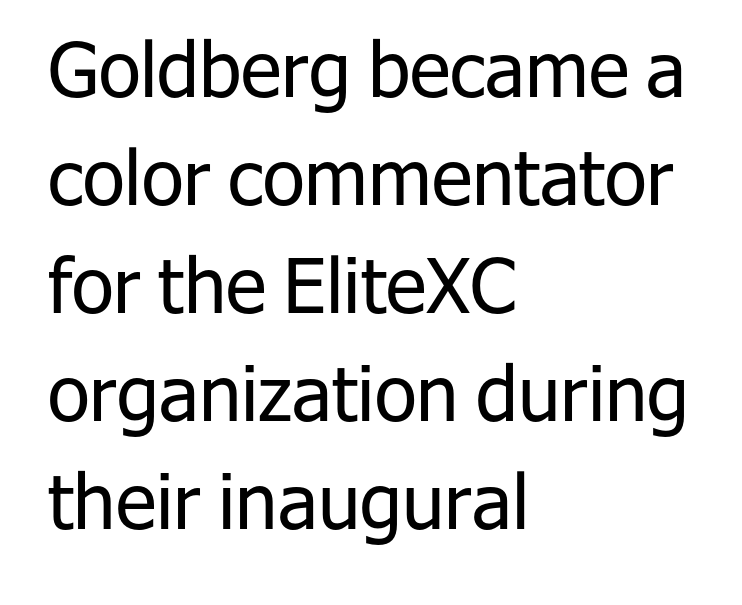
Q: Is the text bold? A: No.
Q: Is the text italic (slanted)? A: No, it is upright.
Q: Is the typeface a serif or a sans-serif typeface? A: Sans-serif.
Q: Is the text underlined? A: No.
Q: How is the paragraph aligned? A: Left-aligned.
Q: Is the spacing between letters normal or unusually wide? A: Normal.
Q: Is the spacing between lines tight, normal or loose? A: Normal.
Q: Width (condensed, normal, or wide)? A: Normal.
Q: Stroke contrast? A: Low.
Q: x-height? A: Medium.
Q: Monospaced? A: No.
